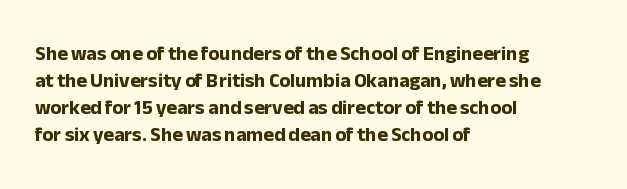
The font's upright variant was chosen for this text. Notice how the passage keeps a crisp vertical edge on the left only. Honestly, the row spacing looks completely unremarkable. Bare-footed words on every line.
